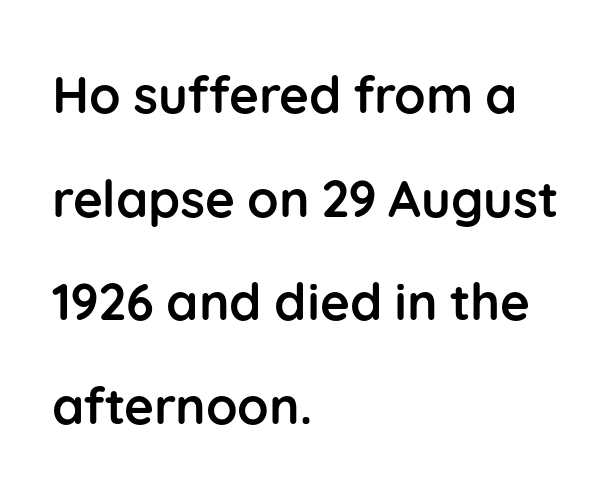
{"serif": "no", "italic": "no", "bold": "yes", "weight": "semibold", "width": "normal", "stroke_contrast": "low", "x_height": "medium", "monospaced": "no", "underline": "no", "align": "left", "line_spacing": "loose", "line_spacing_ratio": 2.03, "letter_spacing": "normal", "letter_spacing_em": 0.0, "glyph_px": 51}
